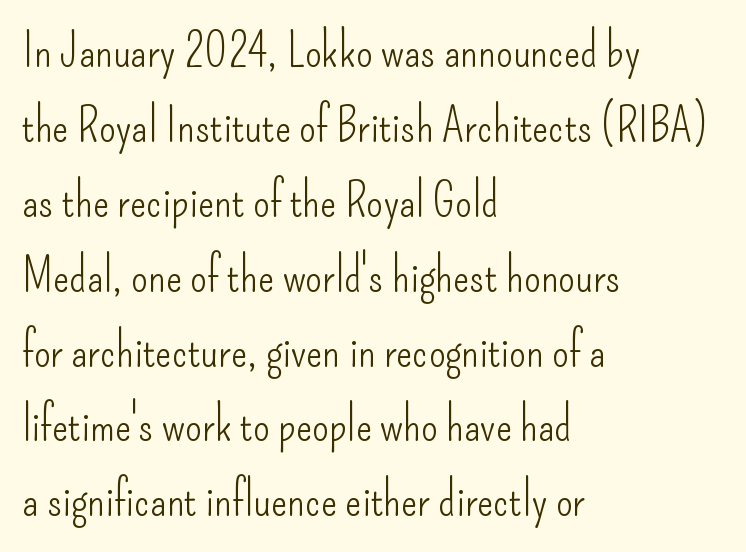
Q: Is the text bold? A: No.
Q: Is the text italic (slanted)? A: No, it is upright.
Q: Is the typeface a serif or a sans-serif typeface? A: Sans-serif.
Q: Is the text underlined? A: No.
Q: How is the paragraph aligned? A: Left-aligned.
Q: Is the spacing between letters normal or unusually wide? A: Normal.
Q: Is the spacing between lines tight, normal or loose? A: Normal.
Q: Width (condensed, normal, or wide)? A: Condensed.
Q: Stroke contrast? A: Low.
Q: x-height? A: Small.
Q: Monospaced? A: No.
